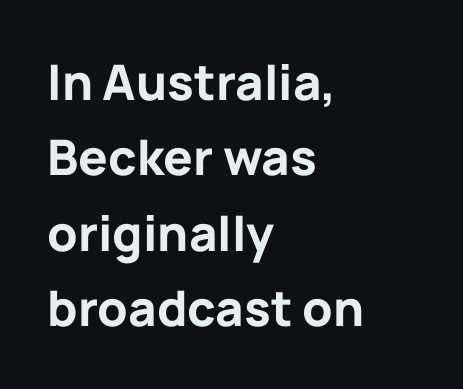
Q: Is the text bold? A: Yes.
Q: Is the text italic (slanted)? A: No, it is upright.
Q: Is the typeface a serif or a sans-serif typeface? A: Sans-serif.
Q: Is the text underlined? A: No.
Q: How is the paragraph aligned? A: Left-aligned.
Q: Is the spacing between letters normal or unusually wide? A: Normal.
Q: Is the spacing between lines tight, normal or loose? A: Normal.
Q: Width (condensed, normal, or wide)? A: Normal.
Q: Stroke contrast? A: Low.
Q: x-height? A: Medium.
Q: Monospaced? A: No.
